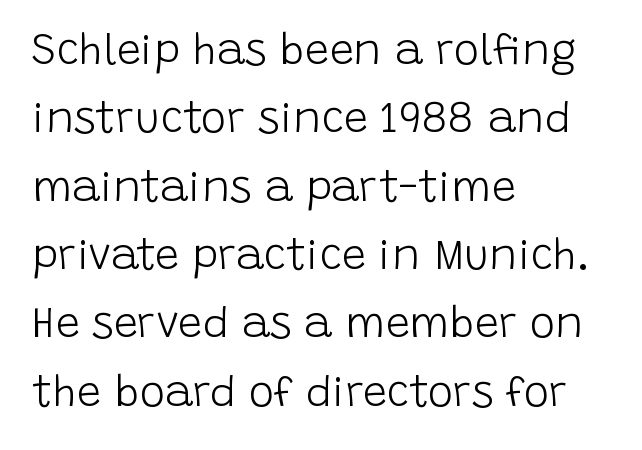
{"serif": "no", "italic": "no", "bold": "no", "weight": "light", "width": "normal", "stroke_contrast": "low", "x_height": "large", "monospaced": "no", "underline": "no", "align": "left", "line_spacing": "normal", "line_spacing_ratio": 1.59, "letter_spacing": "normal", "letter_spacing_em": 0.0, "glyph_px": 43}
